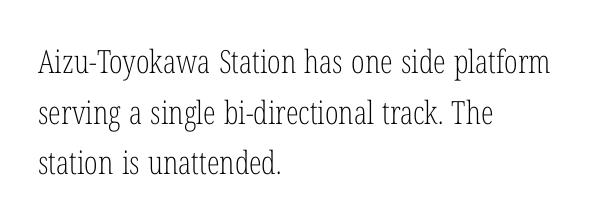
Q: Is the text bold? A: No.
Q: Is the text italic (slanted)? A: No, it is upright.
Q: Is the typeface a serif or a sans-serif typeface? A: Serif.
Q: Is the text underlined? A: No.
Q: How is the paragraph aligned? A: Left-aligned.
Q: Is the spacing between letters normal or unusually wide? A: Normal.
Q: Is the spacing between lines tight, normal or loose? A: Normal.
Q: Width (condensed, normal, or wide)? A: Condensed.
Q: Stroke contrast? A: Low.
Q: x-height? A: Medium.
Q: Monospaced? A: No.
